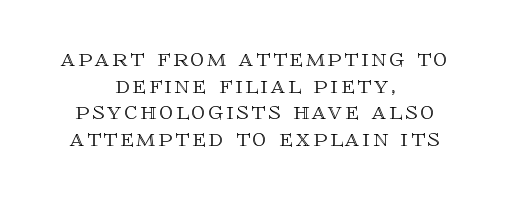
{"italic": "no", "width": "normal", "x_height": "large", "monospaced": "no", "underline": "no", "align": "center", "line_spacing": "tight", "line_spacing_ratio": 0.95, "glyph_px": 28}
